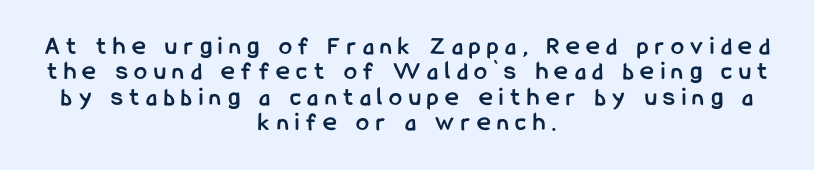
Q: Is the text bold? A: Yes.
Q: Is the text italic (slanted)? A: No, it is upright.
Q: Is the text underlined? A: No.
Q: How is the paragraph aligned? A: Centered.
Q: Is the spacing between letters normal or unusually wide? A: Unusually wide.
Q: Is the spacing between lines tight, normal or loose? A: Tight.
